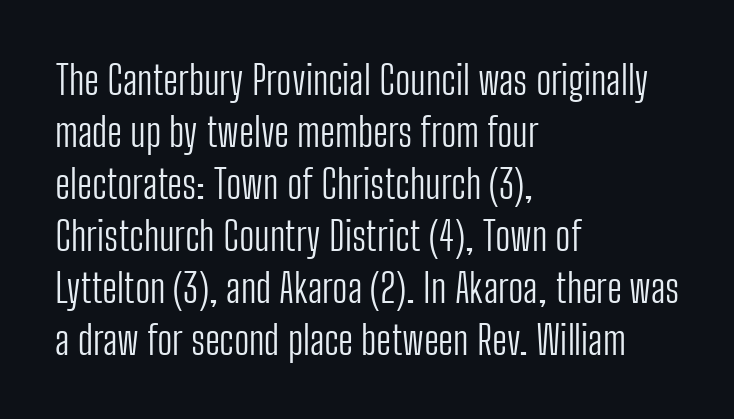
The image shows 40 px light, condensed sans-serif type, upright; set left-aligned, normal line spacing (1.3x), normal letter spacing, not underlined; low stroke contrast and a medium x-height.
